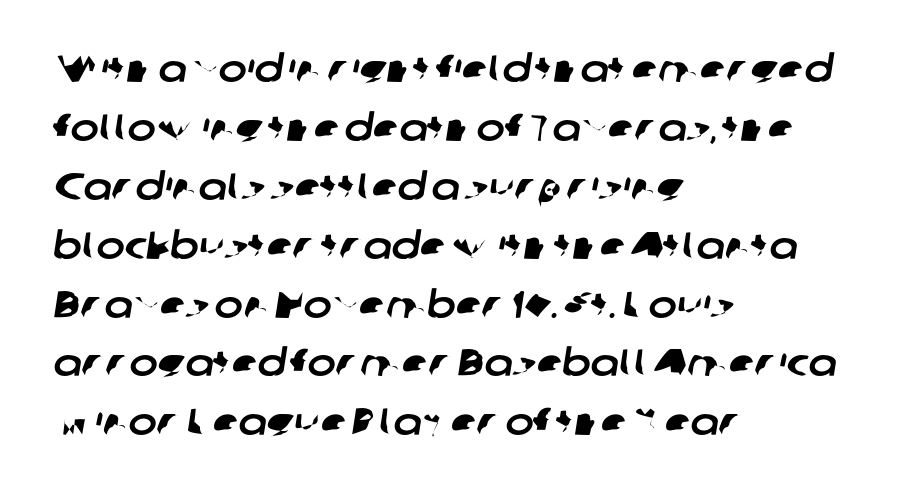
{"serif": "no", "width": "normal", "stroke_contrast": "low", "x_height": "medium", "monospaced": "no", "underline": "no", "align": "left", "line_spacing": "normal", "line_spacing_ratio": 1.55, "letter_spacing": "normal", "letter_spacing_em": 0.0, "glyph_px": 38}
